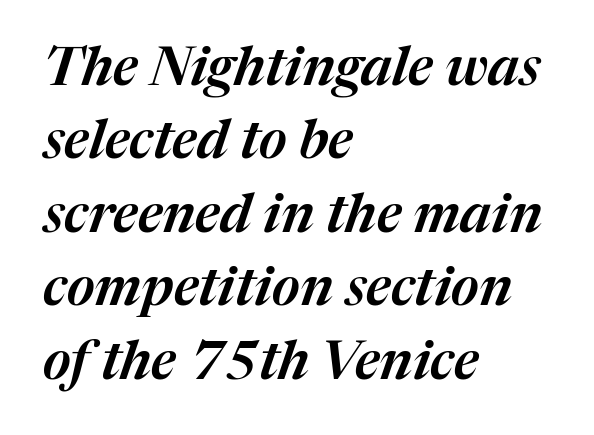
The image shows 54 px text type, italic (leaning right); set left-aligned, normal line spacing (1.36x), normal letter spacing, not underlined; medium stroke contrast and a medium x-height.
